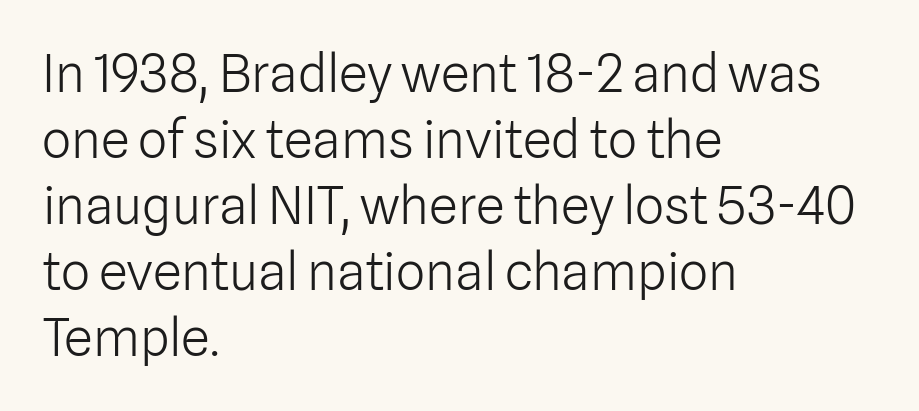
{"serif": "no", "italic": "no", "bold": "no", "weight": "light", "width": "normal", "stroke_contrast": "low", "x_height": "medium", "monospaced": "no", "underline": "no", "align": "left", "line_spacing": "normal", "line_spacing_ratio": 1.27, "letter_spacing": "normal", "letter_spacing_em": 0.0, "glyph_px": 52}
